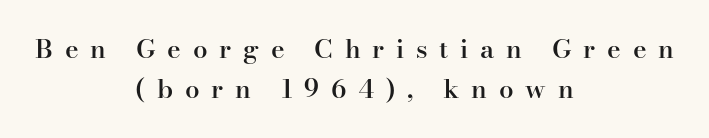
{"italic": "no", "bold": "semi", "underline": "no", "align": "center", "line_spacing": "normal", "line_spacing_ratio": 1.54, "letter_spacing": "wide", "letter_spacing_em": 0.45, "glyph_px": 26}
